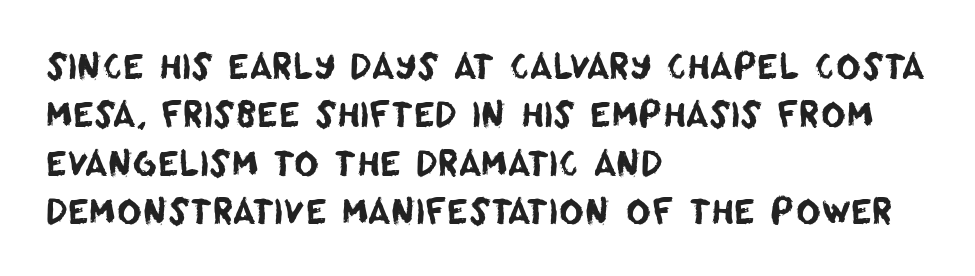
Just letters on the line, the space beneath them empty. Does the type have serifs? No, each stem ends abruptly. Character widths vary here, with narrow letters taking less room than wide ones. Vertical spacing — default. Every row of glyphs begins at an identical x-position on the left. Nothing unusual about the tracking: characters are spaced as the font intends.
